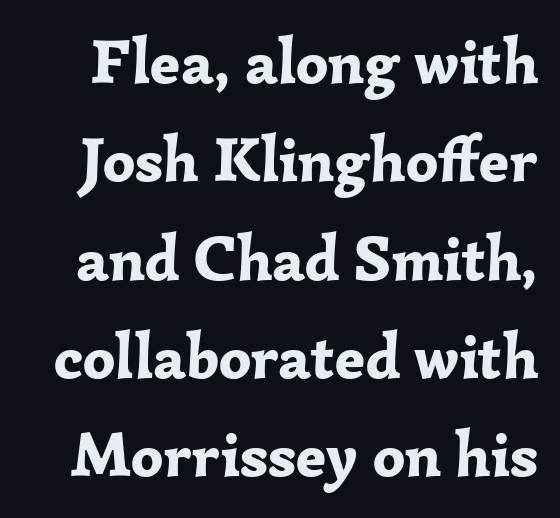
{"serif": "yes", "italic": "no", "bold": "yes", "weight": "bold", "width": "normal", "stroke_contrast": "low", "x_height": "medium", "monospaced": "no", "underline": "no", "line_spacing": "normal", "line_spacing_ratio": 1.56, "letter_spacing": "normal", "letter_spacing_em": 0.0, "glyph_px": 63}
